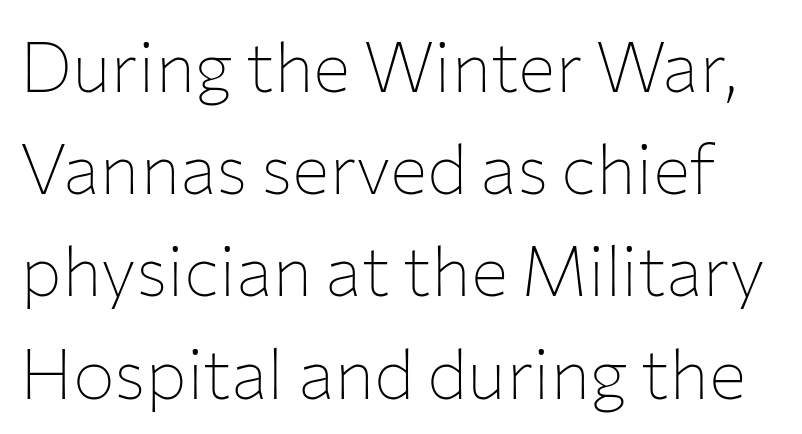
The type sits square on the baseline with zero lean. A typesetter would call this zero additional tracking. You could not count columns in this text — the font is proportionally spaced. This sample keeps an unexceptional amount of space between lines. What kind of face is this? One without serifs — a sans. Is this a heavy cut? Hardly; it is regular or lighter.
